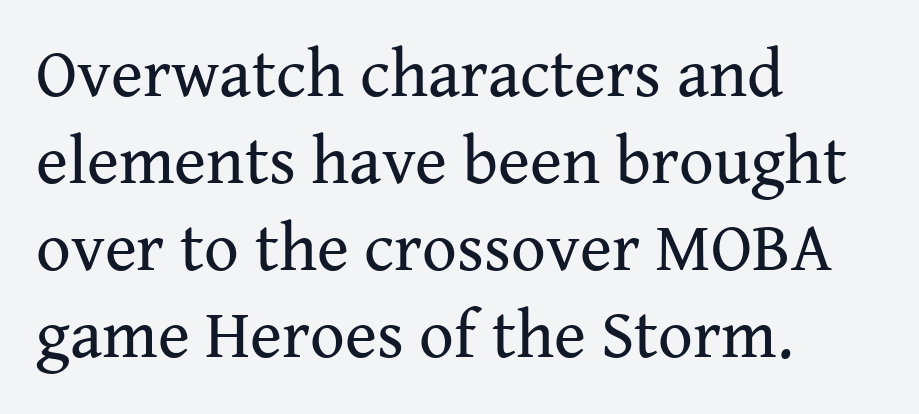
Character widths vary here, with narrow letters taking less room than wide ones. The paragraph has a hard left edge and a soft right edge. The strokes are not fattened; the text isn't bold. The specimen omits any rule beneath the text block's lines.
